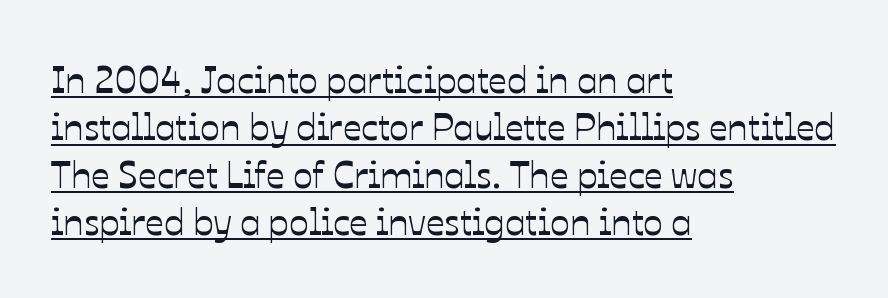
The image shows 37 px text type, upright; set left-aligned, normal line spacing (1.28x), normal letter spacing, underlined; low stroke contrast and a medium x-height.
